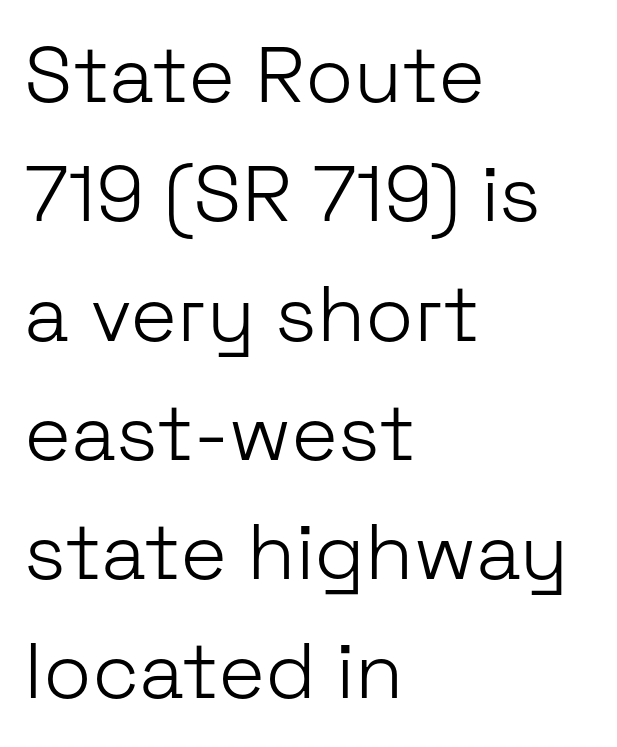
Observe the ordinary spacing: letters are neighbours, not strangers. Note the varied advance widths — an 'i' is clearly narrower than an 'm'. A typesetter would label this face a sans. Unmarked baselines from the first word to the last. The strokes are not fattened; the text isn't bold. Whoever set this chose a conventional vertical rhythm.
